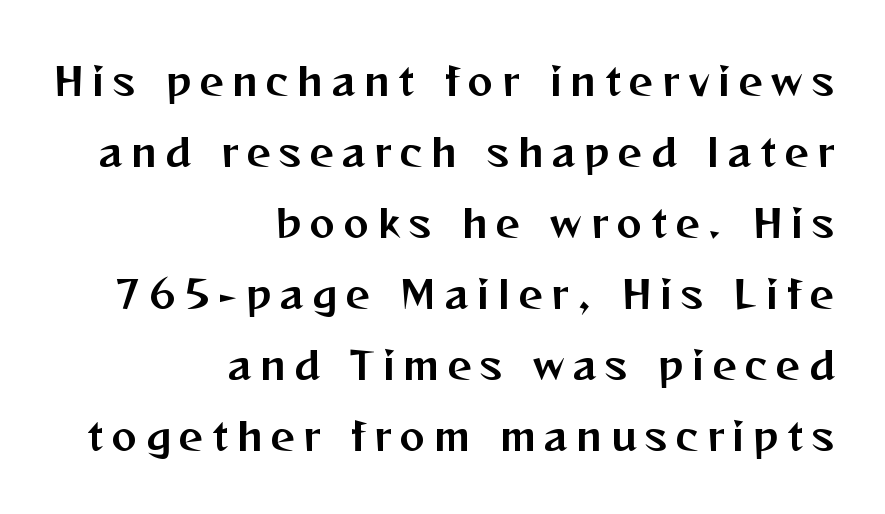
Italic? Not at all — the glyphs are vertical. The gaps between neighbouring characters are conspicuously large. Examine the stroke ends and you'll find no serifs. The paragraph has a hard right edge and a soft left edge. Glance below the letters and you will spot only blank space. Note the varied advance widths — an 'i' is clearly narrower than an 'm'.
